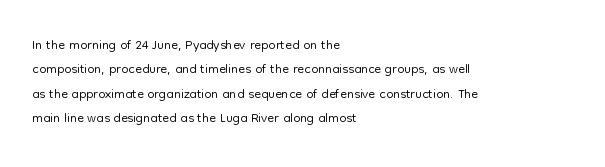
{"italic": "no", "bold": "no", "underline": "no", "align": "left", "line_spacing_ratio": 1.22, "letter_spacing": "normal", "letter_spacing_em": 0.0, "glyph_px": 20}
